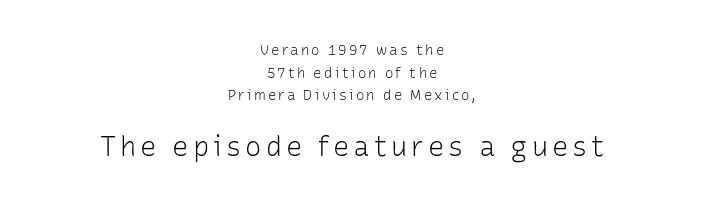
{"italic": "no", "bold": "no", "underline": "no", "align": "center", "line_spacing": "normal", "line_spacing_ratio": 1.61, "larger_block": "second", "size_ratio": 1.93, "glyph_px": 27}
